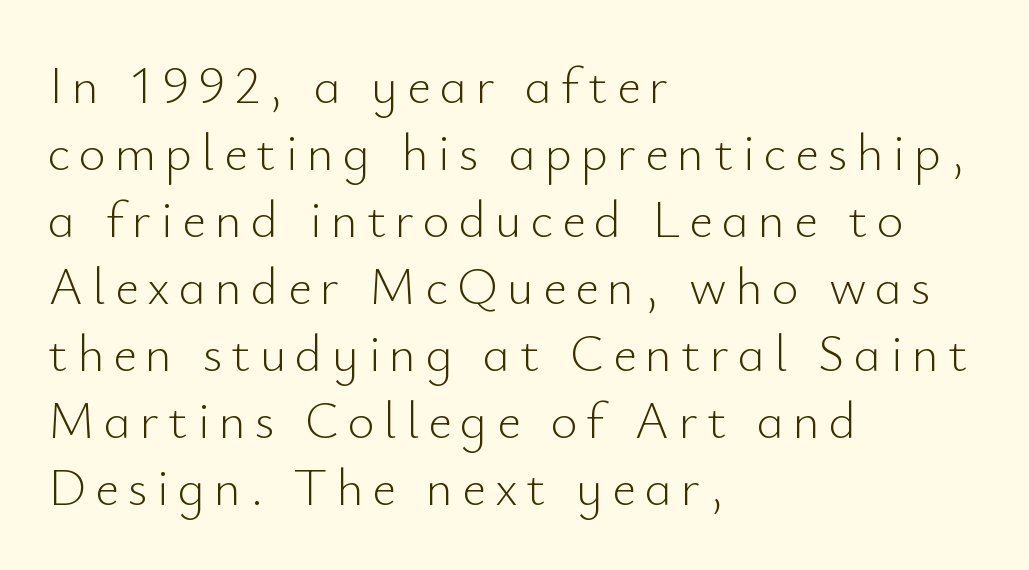
Q: Is the text bold? A: No.
Q: Is the text italic (slanted)? A: No, it is upright.
Q: Is the typeface a serif or a sans-serif typeface? A: Sans-serif.
Q: Is the text underlined? A: No.
Q: How is the paragraph aligned? A: Left-aligned.
Q: Is the spacing between lines tight, normal or loose? A: Normal.
Q: Width (condensed, normal, or wide)? A: Normal.
Q: Stroke contrast? A: Low.
Q: x-height? A: Small.
Q: Monospaced? A: No.
